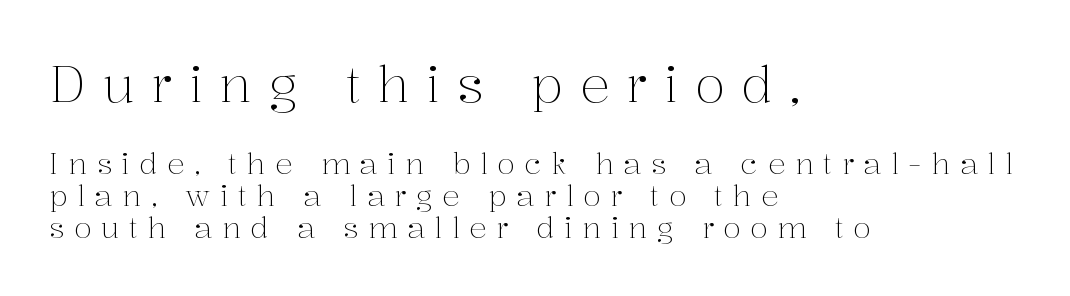
Q: Is the text bold? A: No.
Q: Is the text italic (slanted)? A: No, it is upright.
Q: Is the typeface a serif or a sans-serif typeface? A: Serif.
Q: Is the text underlined? A: No.
Q: How is the paragraph aligned? A: Left-aligned.
Q: Is the spacing between letters normal or unusually wide? A: Unusually wide.
Q: Is the spacing between lines tight, normal or loose? A: Tight.
Q: Which block of text is set in a larger size, the first (top) or the second (bottom)? A: The first (top) one.
Q: Width (condensed, normal, or wide)? A: Normal.
Q: Stroke contrast? A: Medium.
Q: x-height? A: Medium.
Q: Monospaced? A: No.
